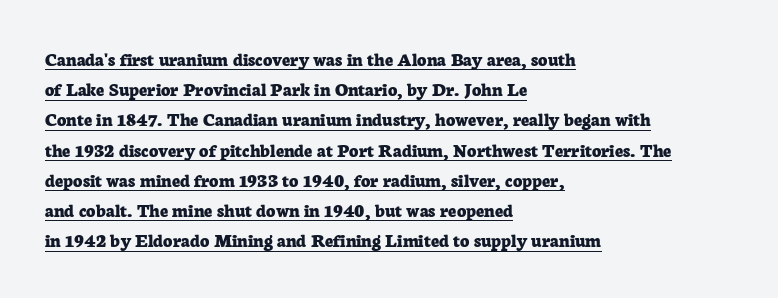
The image shows 20 px bold type, upright; set left-aligned, normal line spacing (1.51x), normal letter spacing, underlined.
